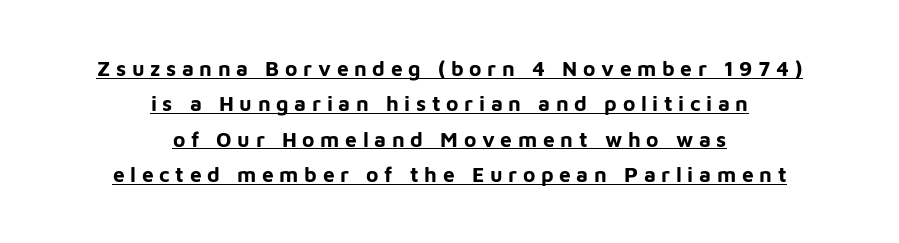
The image shows 21 px bold type, upright; set centered, normal line spacing (1.69x), unusually wide letter spacing (+0.27 em), underlined.
